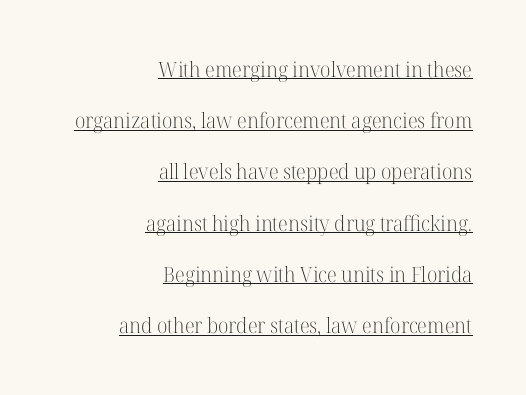
Q: Is the text bold? A: No.
Q: Is the text italic (slanted)? A: No, it is upright.
Q: Is the text underlined? A: Yes.
Q: How is the paragraph aligned? A: Right-aligned.
Q: Is the spacing between letters normal or unusually wide? A: Normal.
Q: Is the spacing between lines tight, normal or loose? A: Loose.
